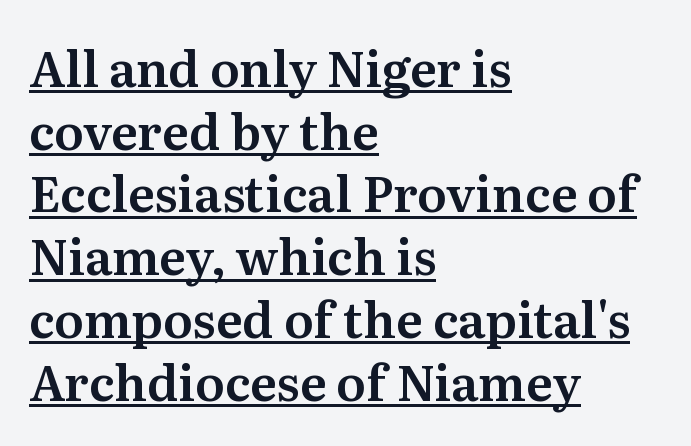
{"serif": "yes", "italic": "no", "width": "normal", "stroke_contrast": "medium", "x_height": "medium", "monospaced": "no", "underline": "yes", "align": "left", "line_spacing": "normal", "line_spacing_ratio": 1.28, "letter_spacing": "normal", "letter_spacing_em": 0.0, "glyph_px": 49}
